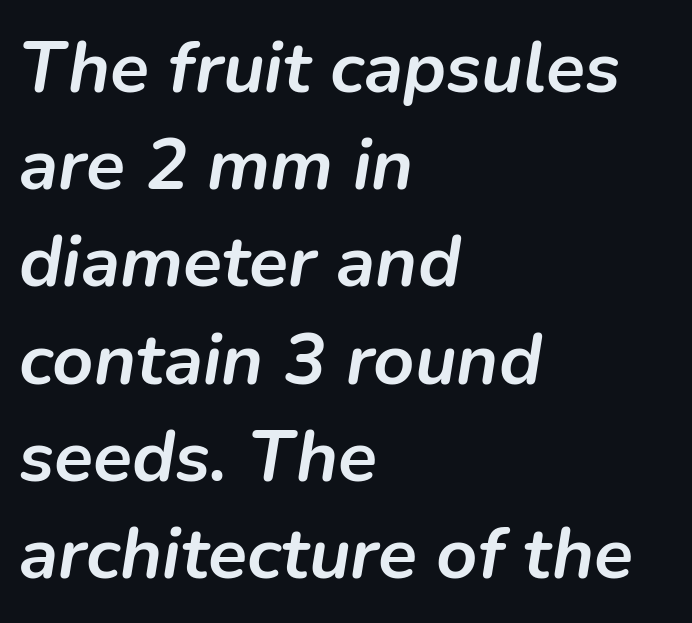
Q: Is the text bold? A: Yes.
Q: Is the text italic (slanted)? A: Yes, it leans right by about 9 degrees.
Q: Is the text underlined? A: No.
Q: How is the paragraph aligned? A: Left-aligned.
Q: Is the spacing between letters normal or unusually wide? A: Normal.
Q: Is the spacing between lines tight, normal or loose? A: Normal.
Q: Width (condensed, normal, or wide)? A: Normal.
Q: Stroke contrast? A: Low.
Q: x-height? A: Medium.
Q: Monospaced? A: No.
